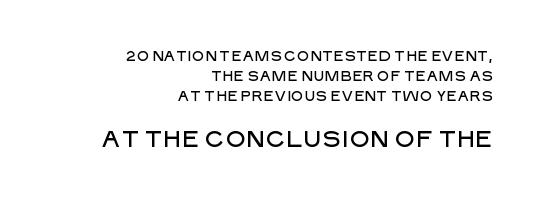
The font's upright variant was chosen for this text. Quick note: interline space is typical. Only glyphs here, with clear space below each row. Which margin do the lines hug? The right one — the left edge is uneven.
